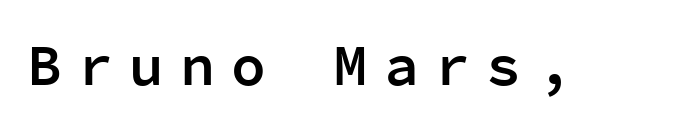
The image shows 58 px semibold sans-serif type, upright, monospaced; set unusually wide letter spacing (+0.28 em), not underlined; low stroke contrast and a medium x-height.
